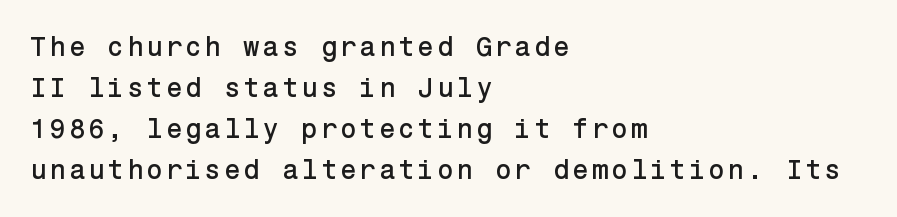
Posture: upright roman. The passage is arranged the way most books set body copy — flush left. Beneath every word, the page is bare. Leading: standard.
